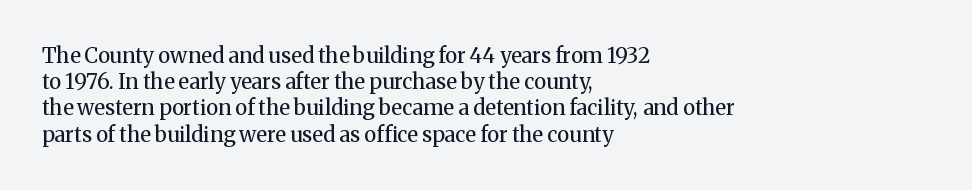
The image shows 21 px text type, upright; set left-aligned, normal line spacing (1.25x), normal letter spacing, not underlined.
